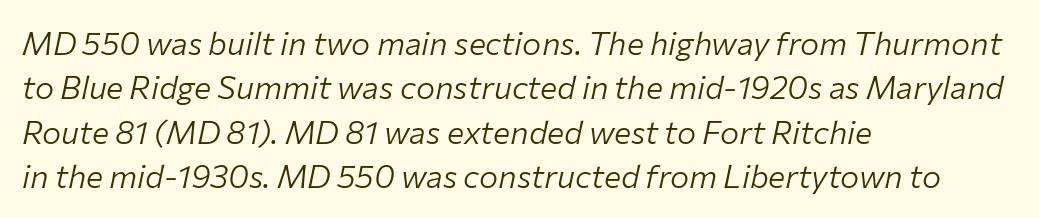
{"italic": "yes", "lean": "right", "slant_degrees": 12, "bold": "no", "weight": "light", "width": "normal", "stroke_contrast": "low", "x_height": "medium", "monospaced": "no", "underline": "no", "align": "left", "line_spacing": "normal", "line_spacing_ratio": 1.39, "letter_spacing": "normal", "letter_spacing_em": 0.0, "glyph_px": 32}
